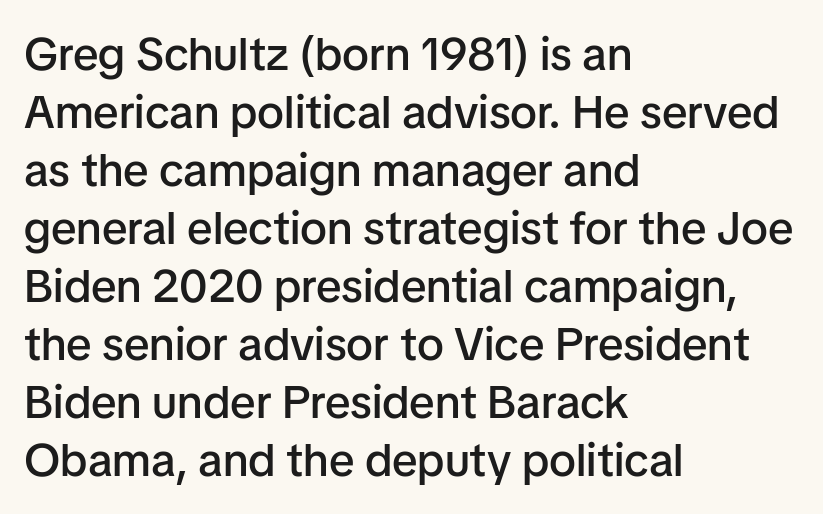
{"serif": "no", "italic": "no", "bold": "semi", "weight": "semibold", "width": "normal", "stroke_contrast": "low", "x_height": "medium", "monospaced": "no", "underline": "no", "align": "left", "line_spacing": "normal", "line_spacing_ratio": 1.26, "letter_spacing": "normal", "letter_spacing_em": 0.0, "glyph_px": 46}
